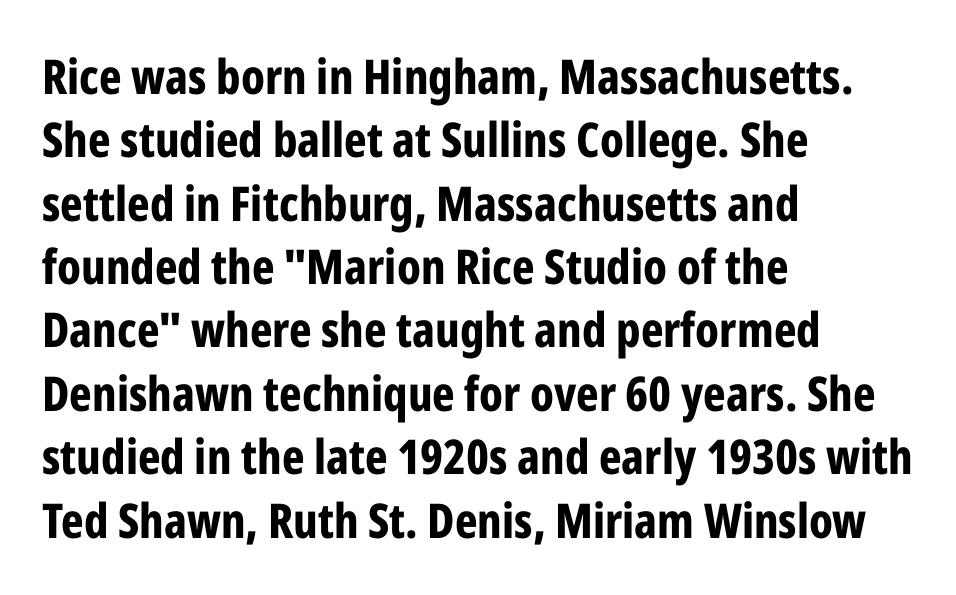
{"serif": "no", "italic": "no", "bold": "yes", "weight": "bold", "width": "condensed", "stroke_contrast": "low", "x_height": "medium", "monospaced": "no", "underline": "no", "align": "left", "line_spacing": "normal", "line_spacing_ratio": 1.32, "letter_spacing": "normal", "letter_spacing_em": 0.0, "glyph_px": 48}
